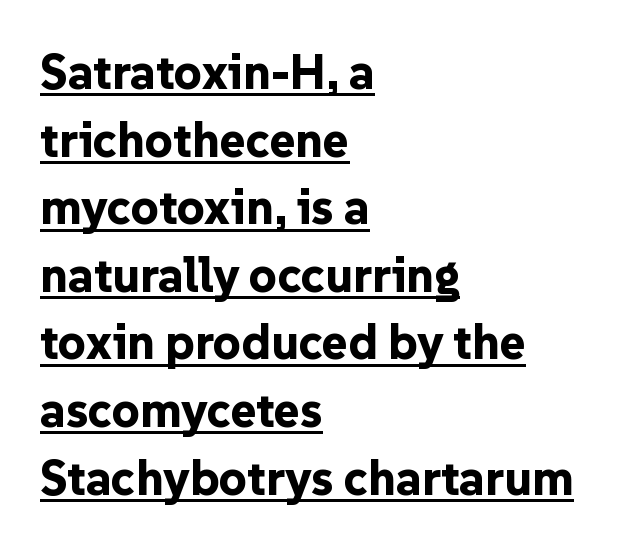
The image shows 49 px bold sans-serif type, upright; set left-aligned, normal line spacing (1.38x), normal letter spacing, underlined; low stroke contrast and a medium x-height.
